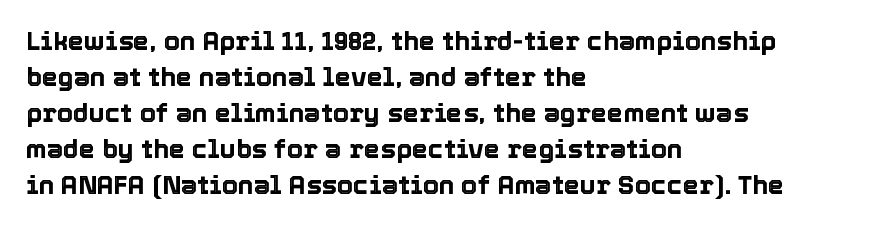
This is roman type, the default non-slanted kind. Standard letterfit; no display-style spreading of the glyphs. Evenly set lines give the paragraph a standard silhouette. The specimen omits any rule beneath the text block's lines. The paragraph shown leans on its left margin.
